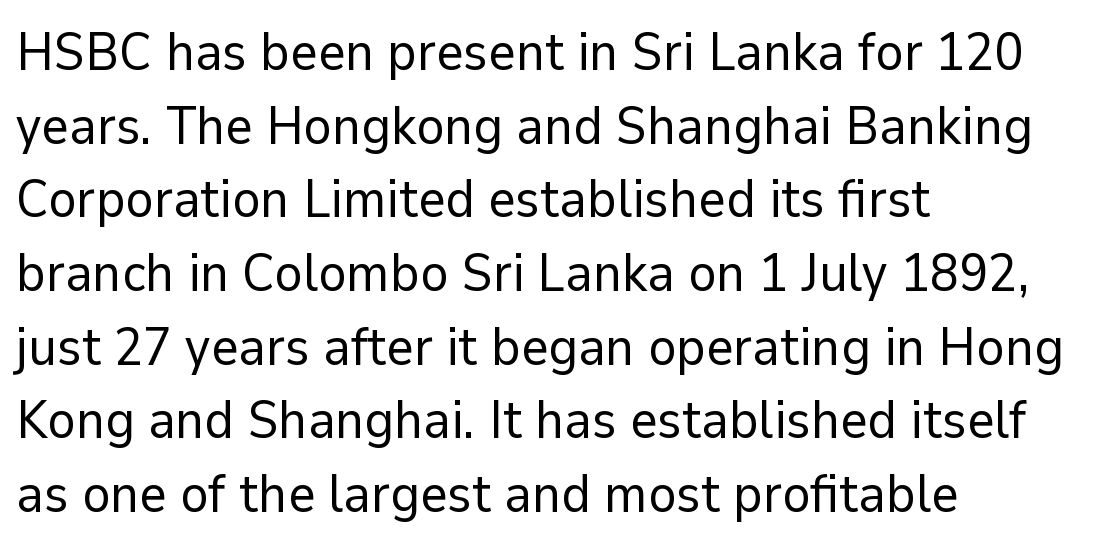
Q: Is the text bold? A: No.
Q: Is the text italic (slanted)? A: No, it is upright.
Q: Is the typeface a serif or a sans-serif typeface? A: Sans-serif.
Q: Is the text underlined? A: No.
Q: How is the paragraph aligned? A: Left-aligned.
Q: Is the spacing between letters normal or unusually wide? A: Normal.
Q: Is the spacing between lines tight, normal or loose? A: Normal.
Q: Width (condensed, normal, or wide)? A: Normal.
Q: Stroke contrast? A: Low.
Q: x-height? A: Medium.
Q: Monospaced? A: No.
